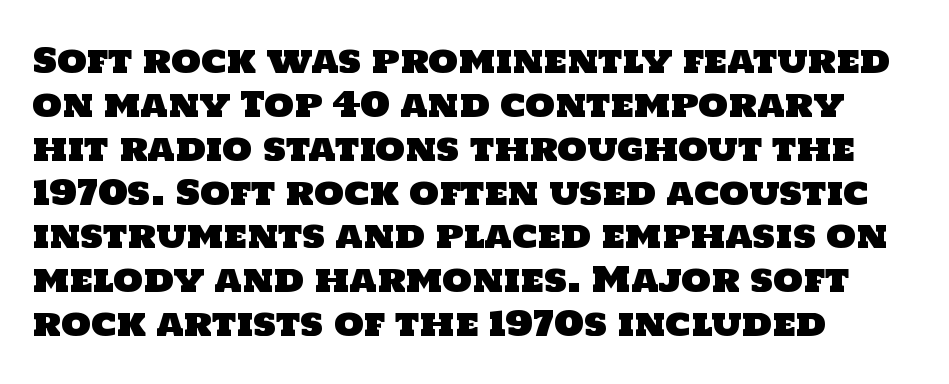
{"serif": "no", "width": "normal", "stroke_contrast": "low", "x_height": "large", "monospaced": "no", "underline": "no", "align": "left", "line_spacing": "normal", "line_spacing_ratio": 1.29, "letter_spacing": "normal", "letter_spacing_em": 0.0, "glyph_px": 34}
